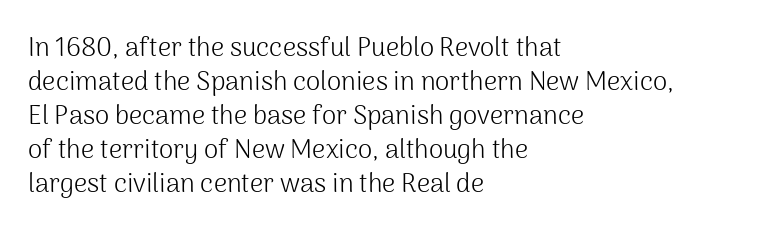
The image shows 26 px text type, upright; set left-aligned, normal line spacing (1.31x), normal letter spacing, not underlined.
